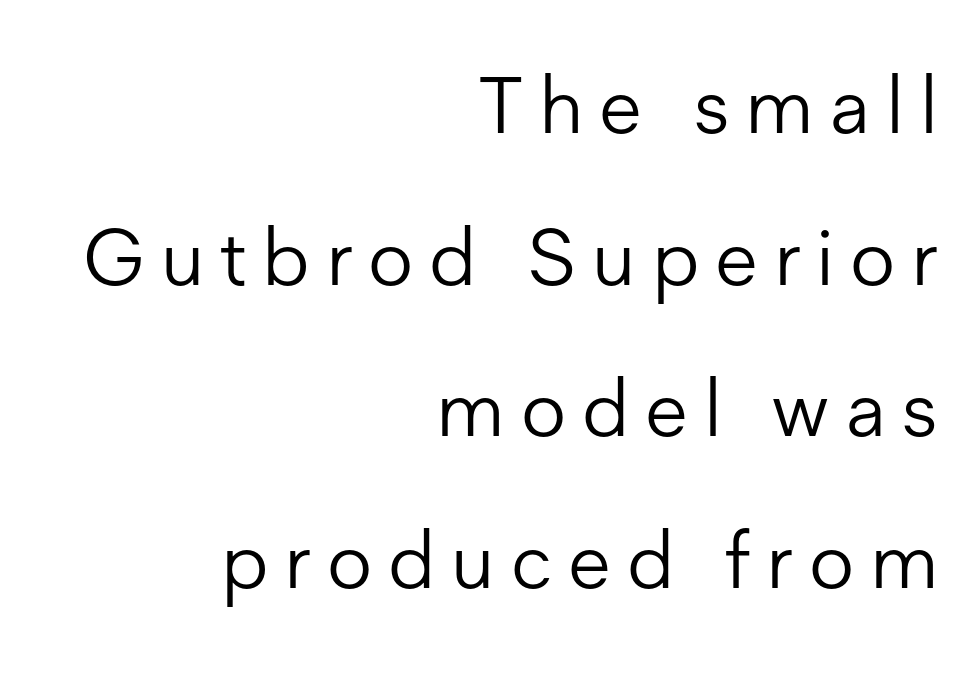
The image shows 79 px light sans-serif type, upright; set right-aligned, loose line spacing (1.92x), unusually wide letter spacing (+0.2 em), not underlined; low stroke contrast and a medium x-height.
